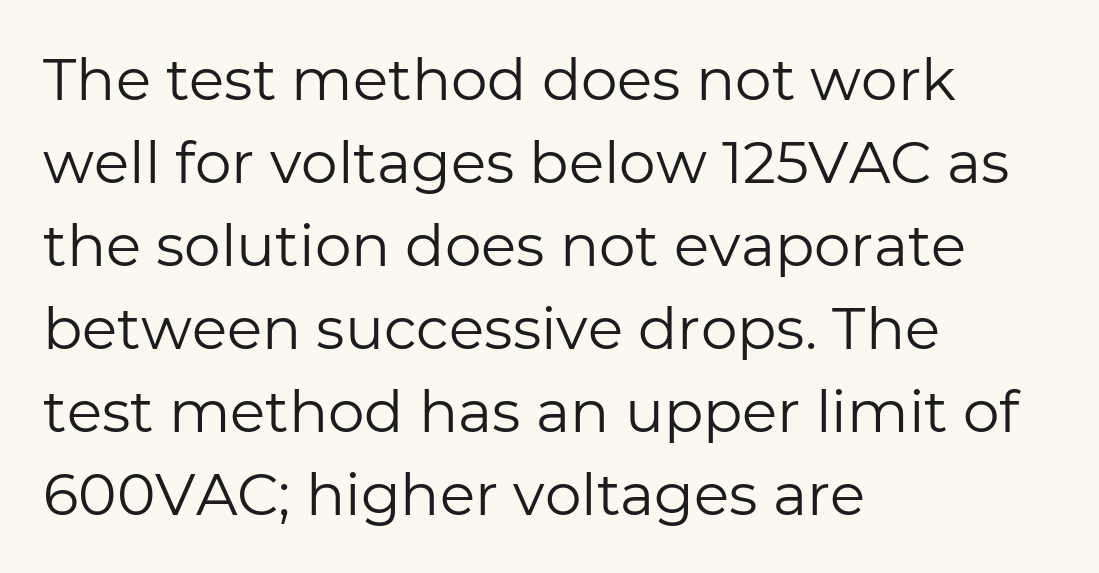
Q: Is the text bold? A: No.
Q: Is the text italic (slanted)? A: No, it is upright.
Q: Is the typeface a serif or a sans-serif typeface? A: Sans-serif.
Q: Is the text underlined? A: No.
Q: How is the paragraph aligned? A: Left-aligned.
Q: Is the spacing between letters normal or unusually wide? A: Normal.
Q: Is the spacing between lines tight, normal or loose? A: Normal.
Q: Width (condensed, normal, or wide)? A: Normal.
Q: Stroke contrast? A: Low.
Q: x-height? A: Medium.
Q: Monospaced? A: No.
